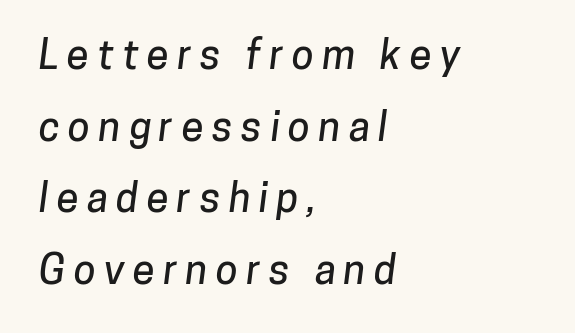
{"serif": "no", "width": "normal", "stroke_contrast": "low", "x_height": "medium", "monospaced": "no", "underline": "no", "align": "left", "line_spacing_ratio": 1.79, "letter_spacing": "wide", "letter_spacing_em": 0.21, "glyph_px": 40}
